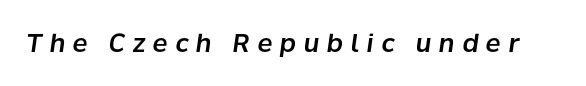
Q: Is the text italic (slanted)? A: Yes, it leans right by about 8 degrees.
Q: Is the text underlined? A: No.
Q: Is the spacing between letters normal or unusually wide? A: Unusually wide.
